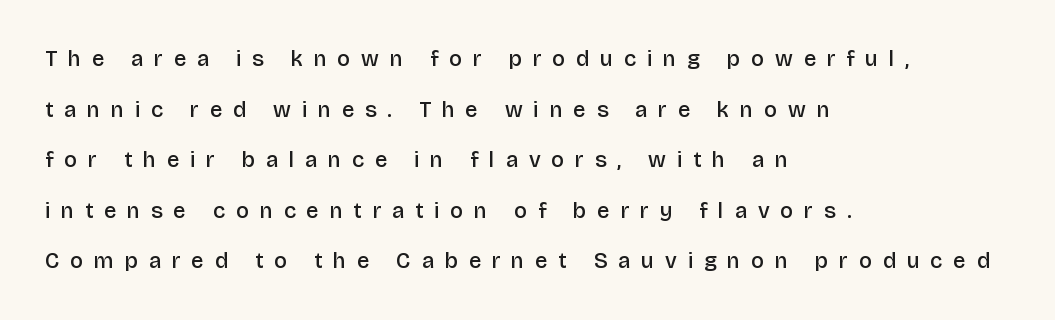
{"italic": "no", "bold": "semi", "underline": "no", "align": "left", "line_spacing": "loose", "line_spacing_ratio": 2.3, "letter_spacing": "wide", "letter_spacing_em": 0.5, "glyph_px": 22}
